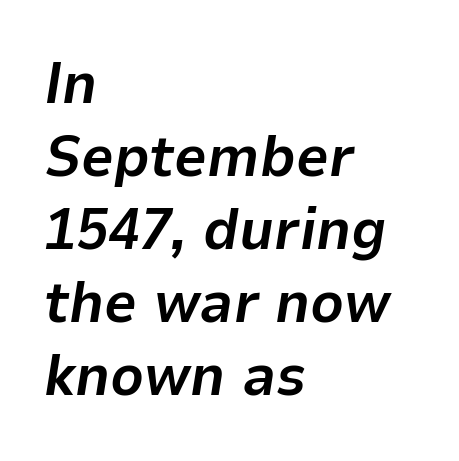
{"italic": "yes", "lean": "right", "slant_degrees": 9, "bold": "yes", "weight": "bold", "width": "normal", "stroke_contrast": "low", "x_height": "medium", "monospaced": "no", "underline": "no", "align": "left", "line_spacing": "normal", "line_spacing_ratio": 1.26, "letter_spacing": "normal", "letter_spacing_em": 0.0, "glyph_px": 58}
